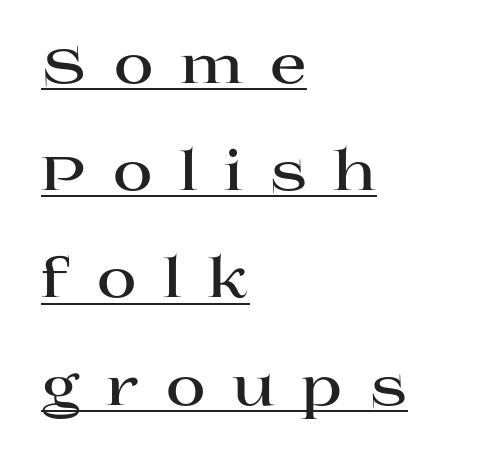
The image shows 55 px bold, wide serif type, upright; set left-aligned, loose line spacing (1.95x), unusually wide letter spacing (+0.47 em), underlined; high stroke contrast and a large x-height.
